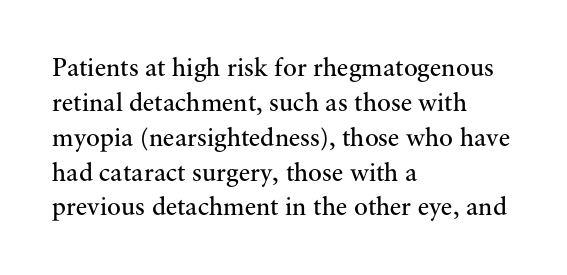
Q: Is the text bold? A: No.
Q: Is the text italic (slanted)? A: No, it is upright.
Q: Is the text underlined? A: No.
Q: How is the paragraph aligned? A: Left-aligned.
Q: Is the spacing between letters normal or unusually wide? A: Normal.
Q: Is the spacing between lines tight, normal or loose? A: Normal.
